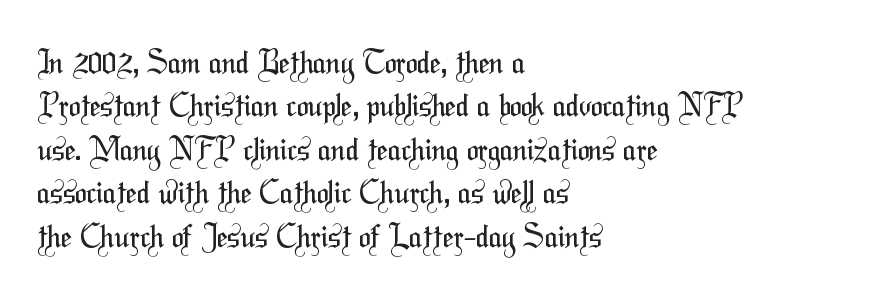
{"serif": "no", "bold": "no", "weight": "regular", "width": "condensed", "stroke_contrast": "medium", "x_height": "medium", "monospaced": "no", "underline": "no", "align": "left", "line_spacing": "normal", "line_spacing_ratio": 1.4, "letter_spacing": "normal", "letter_spacing_em": 0.0, "glyph_px": 31}
